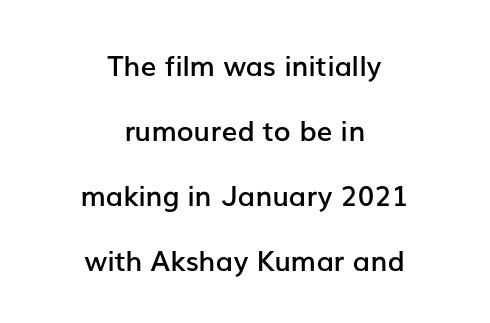
{"serif": "no", "italic": "no", "bold": "semi", "weight": "semibold", "width": "normal", "stroke_contrast": "low", "x_height": "medium", "monospaced": "no", "underline": "no", "align": "center", "line_spacing": "loose", "line_spacing_ratio": 2.32, "letter_spacing": "normal", "letter_spacing_em": 0.0, "glyph_px": 28}
